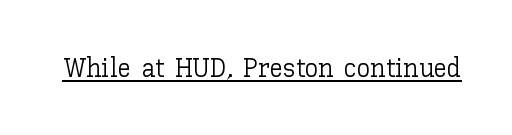
Vertical stems look standard width or narrower in stroke. This sample carries an underscore along the baseline area. Notice how the stems are strictly vertical — no italics here. Spacing between characters is what you'd get straight out of the box.
